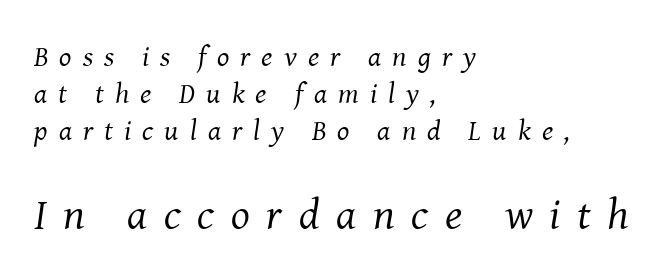
Scale increases going downward across the two blocks. Spacing between characters has been opened up far beyond the box default. I'd call this a serif setting — the letters wear small feet. The characters are drawn with everyday or finer stroke widths. A classic flush-left, rag-right setting is used for this passage. The line-height multiplier appears to be the usual default.
